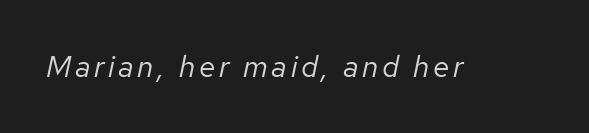
The image shows 30 px regular-weight type, italic (leaning right); set not underlined; low stroke contrast and a medium x-height.
